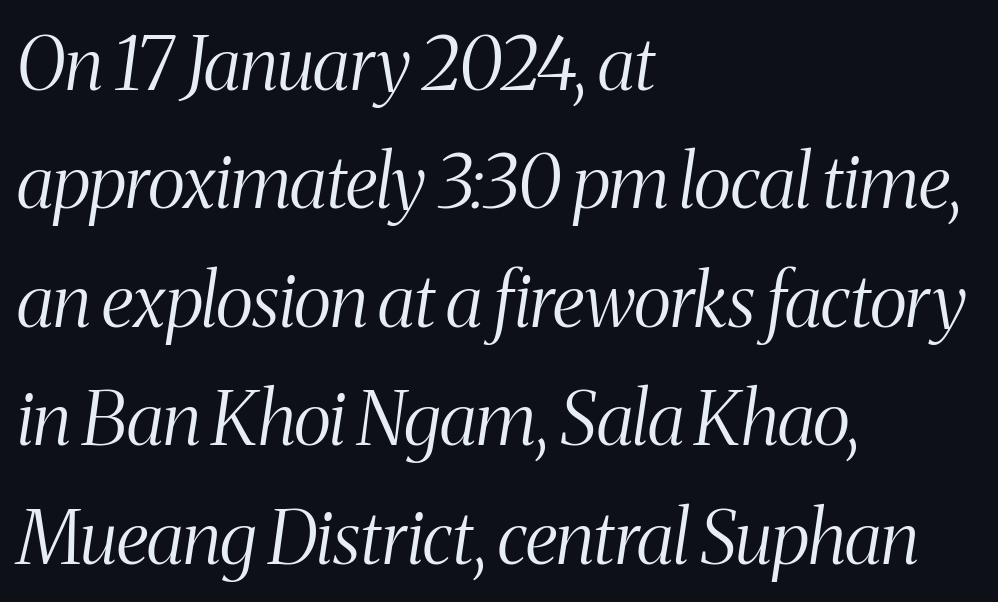
{"serif": "yes", "italic": "yes", "lean": "right", "slant_degrees": 8, "bold": "no", "weight": "light", "width": "condensed", "stroke_contrast": "medium", "x_height": "medium", "monospaced": "no", "underline": "no", "align": "left", "line_spacing": "normal", "line_spacing_ratio": 1.6, "letter_spacing": "normal", "letter_spacing_em": 0.0, "glyph_px": 74}
